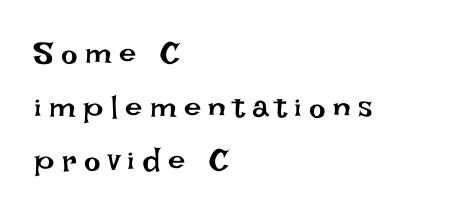
Q: Is the text bold? A: No.
Q: Is the text italic (slanted)? A: No, it is upright.
Q: Is the text underlined? A: No.
Q: How is the paragraph aligned? A: Left-aligned.
Q: Is the spacing between letters normal or unusually wide? A: Unusually wide.
Q: Width (condensed, normal, or wide)? A: Normal.
Q: Stroke contrast? A: Low.
Q: x-height? A: Large.
Q: Monospaced? A: No.
